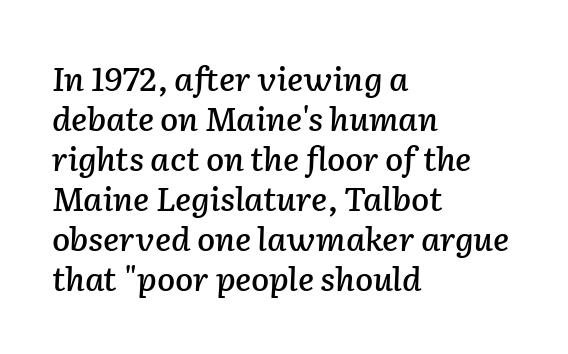
Q: Is the text italic (slanted)? A: Yes, it leans right by about 2 degrees.
Q: Is the text underlined? A: No.
Q: How is the paragraph aligned? A: Left-aligned.
Q: Is the spacing between letters normal or unusually wide? A: Normal.
Q: Width (condensed, normal, or wide)? A: Normal.
Q: Stroke contrast? A: Low.
Q: x-height? A: Medium.
Q: Monospaced? A: No.
